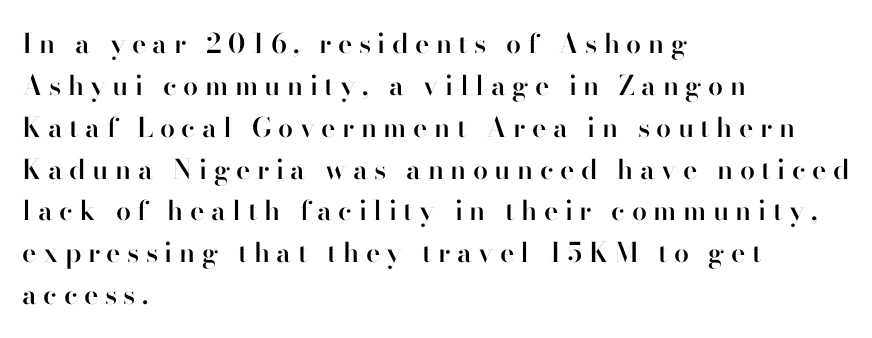
{"italic": "no", "bold": "semi", "underline": "no", "align": "left", "line_spacing": "normal", "line_spacing_ratio": 1.55, "letter_spacing": "wide", "letter_spacing_em": 0.24, "glyph_px": 27}
